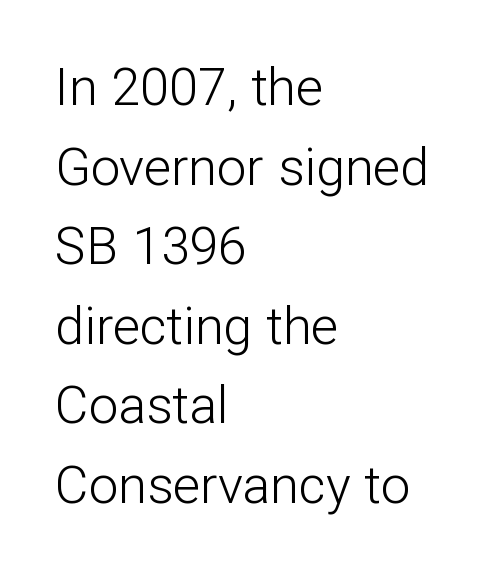
One glance says typical: line gaps are just what's usual. Where is the straight margin? On the left. The letterforms sit at book weight or below. Tall strokes in this sample are plumb rather than angled. Honestly, there is no underline to notice here at all. Typographically, this falls in the sans-serif category.
